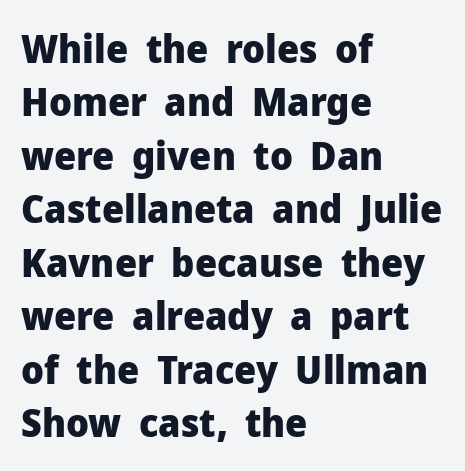
Baseline-to-baseline distance is the conventional proportion of letter height. Each glyph is drawn with heavy, bold strokes. The area under the type is left untouched. Check where the strokes stop: nothing finishes them off — pure sans.
